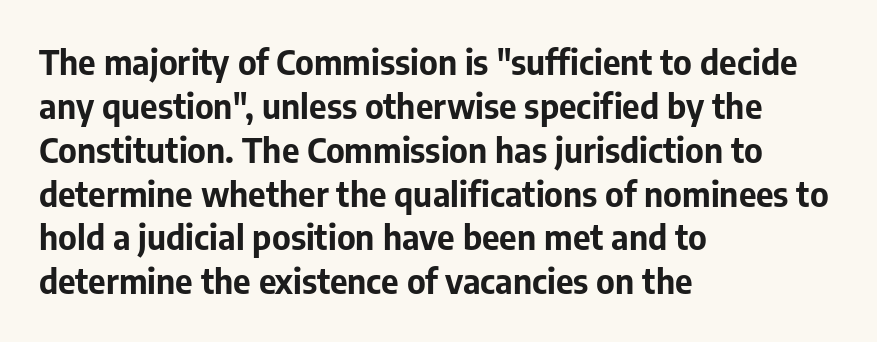
The lettering holds an erect, upright posture throughout. Typesetter's note: full bold, strokes at maximum text heaviness. A student would call this left alignment; a typographer would say flush left, rag right. Do the characters align in a grid? No, the font is proportional. Students, observe: this is what conventionally led text looks like.
